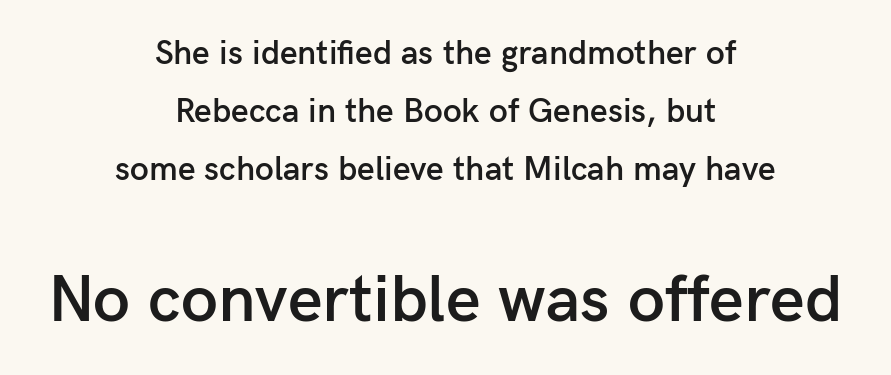
The passage shown stacks its lines at a standard gap. Plain, unruled lines of type. A somewhat darkened texture: the type is semibold rather than bold. Every stem runs plumb, perpendicular to the baseline.
